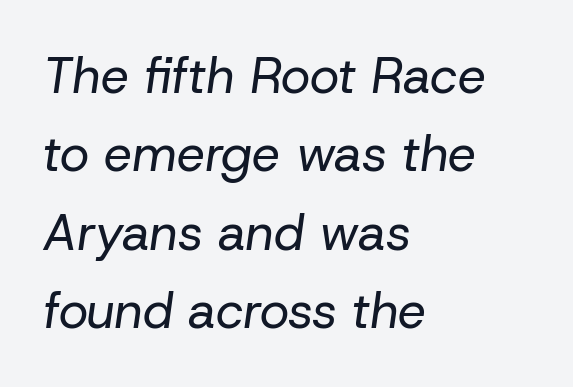
The image shows 50 px regular-weight type, italic (leaning right); set left-aligned, normal line spacing (1.57x), normal letter spacing, not underlined; low stroke contrast and a medium x-height.
